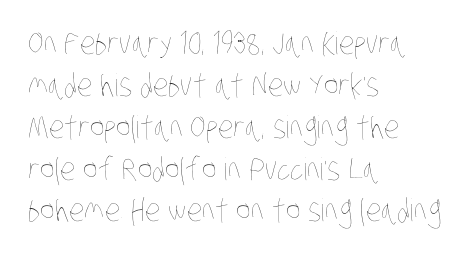
Q: Is the text bold? A: No.
Q: Is the text underlined? A: No.
Q: How is the paragraph aligned? A: Left-aligned.
Q: Is the spacing between letters normal or unusually wide? A: Normal.
Q: Is the spacing between lines tight, normal or loose? A: Normal.
Q: Width (condensed, normal, or wide)? A: Condensed.
Q: Stroke contrast? A: Low.
Q: x-height? A: Large.
Q: Monospaced? A: No.
